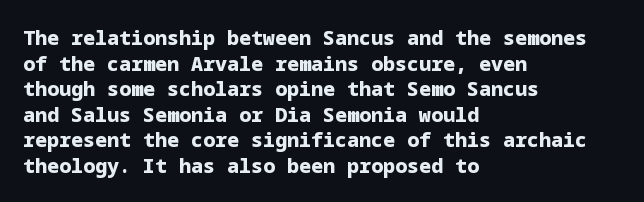
The image shows 20 px bold type, upright; set left-aligned, normal line spacing (1.28x), normal letter spacing, not underlined.
